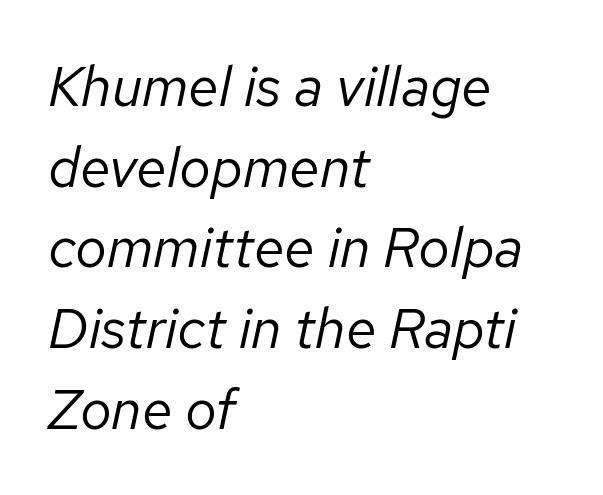
Q: Is the text bold? A: No.
Q: Is the text italic (slanted)? A: Yes, it leans right by about 12 degrees.
Q: Is the text underlined? A: No.
Q: How is the paragraph aligned? A: Left-aligned.
Q: Is the spacing between letters normal or unusually wide? A: Normal.
Q: Is the spacing between lines tight, normal or loose? A: Normal.
Q: Width (condensed, normal, or wide)? A: Normal.
Q: Stroke contrast? A: Low.
Q: x-height? A: Medium.
Q: Monospaced? A: No.
